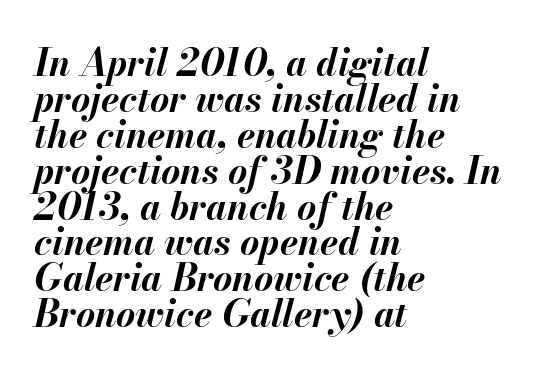
Q: Is the text bold? A: Yes.
Q: Is the text italic (slanted)? A: Yes, it leans right by about 13 degrees.
Q: Is the text underlined? A: No.
Q: How is the paragraph aligned? A: Left-aligned.
Q: Is the spacing between letters normal or unusually wide? A: Normal.
Q: Is the spacing between lines tight, normal or loose? A: Tight.
Q: Width (condensed, normal, or wide)? A: Normal.
Q: Stroke contrast? A: Medium.
Q: x-height? A: Small.
Q: Monospaced? A: No.
